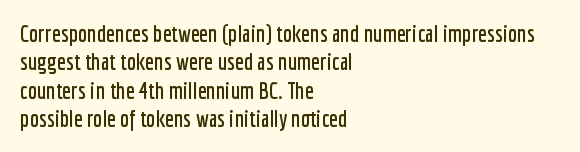
The image shows 23 px text type, upright; set left-aligned, line spacing 1.23x, normal letter spacing, not underlined.
